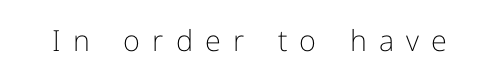
Q: Is the text bold? A: No.
Q: Is the text italic (slanted)? A: No, it is upright.
Q: Is the typeface a serif or a sans-serif typeface? A: Sans-serif.
Q: Is the text underlined? A: No.
Q: Is the spacing between letters normal or unusually wide? A: Unusually wide.
Q: Width (condensed, normal, or wide)? A: Normal.
Q: Stroke contrast? A: Low.
Q: x-height? A: Medium.
Q: Monospaced? A: No.
